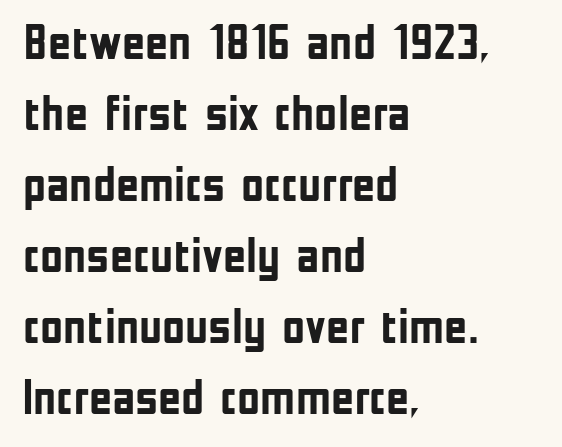
The image shows 50 px semibold, condensed sans-serif type, upright; set left-aligned, normal line spacing (1.42x), normal letter spacing, not underlined; low stroke contrast and a medium x-height.
